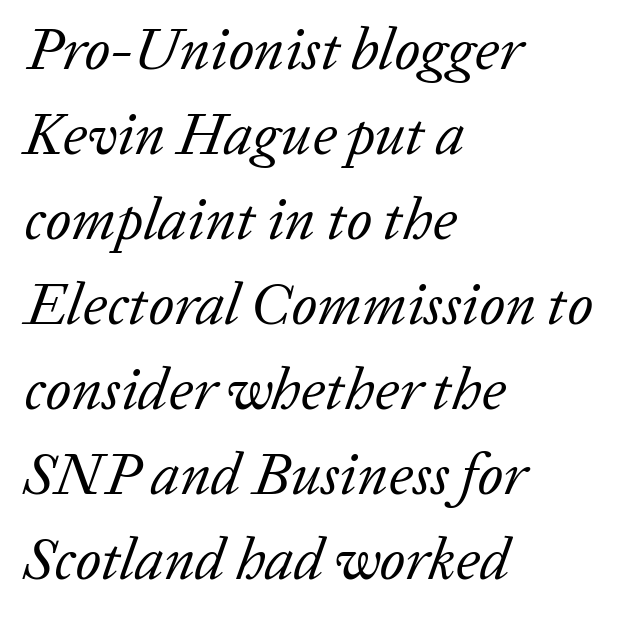
Q: Is the text bold? A: No.
Q: Is the text italic (slanted)? A: Yes, it leans right by about 20 degrees.
Q: Is the typeface a serif or a sans-serif typeface? A: Serif.
Q: Is the text underlined? A: No.
Q: How is the paragraph aligned? A: Left-aligned.
Q: Is the spacing between letters normal or unusually wide? A: Normal.
Q: Is the spacing between lines tight, normal or loose? A: Normal.
Q: Width (condensed, normal, or wide)? A: Normal.
Q: Stroke contrast? A: Low.
Q: x-height? A: Medium.
Q: Monospaced? A: No.
